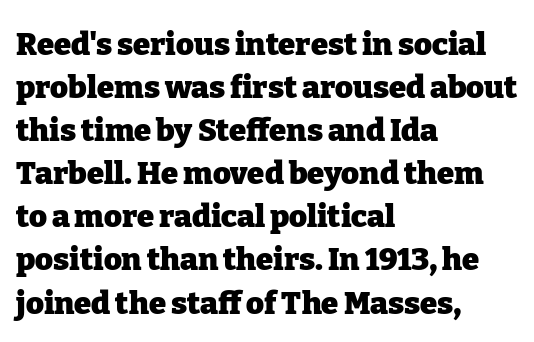
The image shows 31 px heavy serif type, upright; set left-aligned, normal line spacing (1.39x), normal letter spacing, not underlined; low stroke contrast and a medium x-height.
